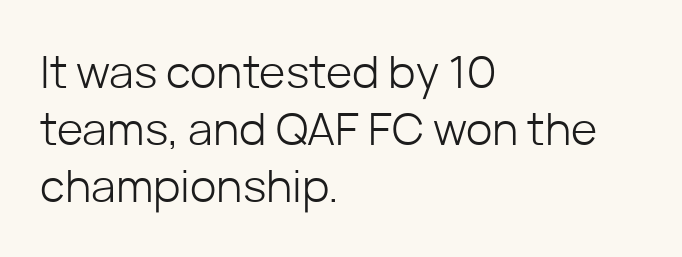
Q: Is the text bold? A: No.
Q: Is the text italic (slanted)? A: No, it is upright.
Q: Is the typeface a serif or a sans-serif typeface? A: Sans-serif.
Q: Is the text underlined? A: No.
Q: How is the paragraph aligned? A: Left-aligned.
Q: Is the spacing between letters normal or unusually wide? A: Normal.
Q: Is the spacing between lines tight, normal or loose? A: Normal.
Q: Width (condensed, normal, or wide)? A: Normal.
Q: Stroke contrast? A: Low.
Q: x-height? A: Medium.
Q: Monospaced? A: No.
